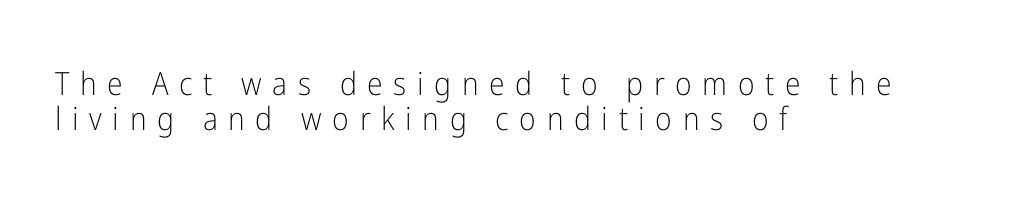
Q: Is the text bold? A: No.
Q: Is the text italic (slanted)? A: No, it is upright.
Q: Is the typeface a serif or a sans-serif typeface? A: Sans-serif.
Q: Is the text underlined? A: No.
Q: How is the paragraph aligned? A: Left-aligned.
Q: Is the spacing between letters normal or unusually wide? A: Unusually wide.
Q: Is the spacing between lines tight, normal or loose? A: Tight.
Q: Width (condensed, normal, or wide)? A: Condensed.
Q: Stroke contrast? A: Low.
Q: x-height? A: Medium.
Q: Monospaced? A: No.
